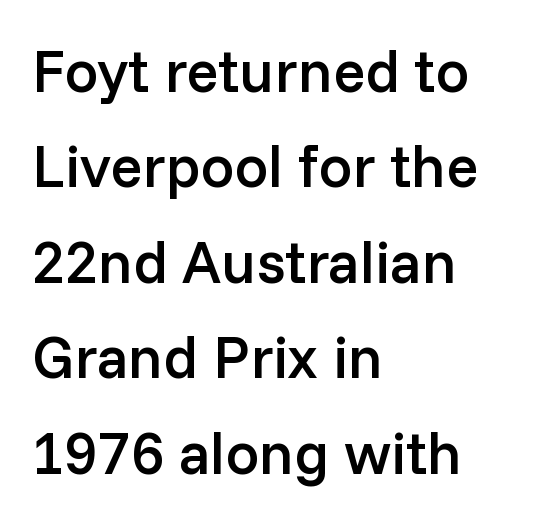
The image shows 60 px semibold sans-serif type, upright; set left-aligned, normal line spacing (1.59x), normal letter spacing, not underlined; low stroke contrast and a medium x-height.
